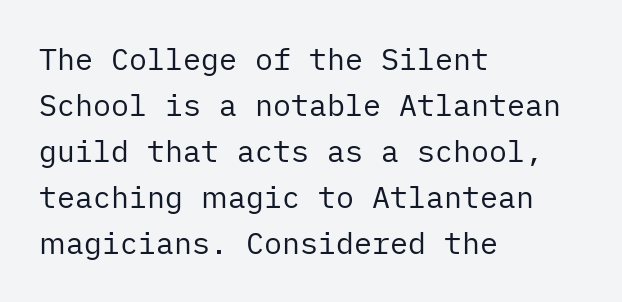
Q: Is the text bold? A: No.
Q: Is the text italic (slanted)? A: No, it is upright.
Q: Is the typeface a serif or a sans-serif typeface? A: Sans-serif.
Q: Is the text underlined? A: No.
Q: How is the paragraph aligned? A: Left-aligned.
Q: Is the spacing between letters normal or unusually wide? A: Normal.
Q: Is the spacing between lines tight, normal or loose? A: Normal.
Q: Width (condensed, normal, or wide)? A: Normal.
Q: Stroke contrast? A: Low.
Q: x-height? A: Medium.
